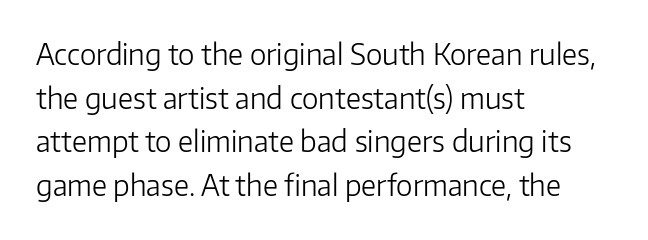
Whoever set this chose a conventional vertical rhythm. These lines are composed in type without serifs. Here the designer chose a conventional face with non-uniform glyph widths. The paragraph shown leans on its left margin. Plain, unruled lines of type. Ascenders rise straight up at ninety degrees.
